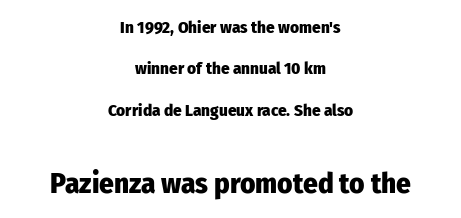
{"serif": "no", "italic": "no", "bold": "yes", "weight": "heavy", "width": "condensed", "stroke_contrast": "low", "x_height": "medium", "monospaced": "no", "underline": "no", "align": "center", "line_spacing": "loose", "line_spacing_ratio": 2.44, "letter_spacing": "normal", "letter_spacing_em": 0.0, "larger_block": "second", "size_ratio": 1.71, "glyph_px": 29}
